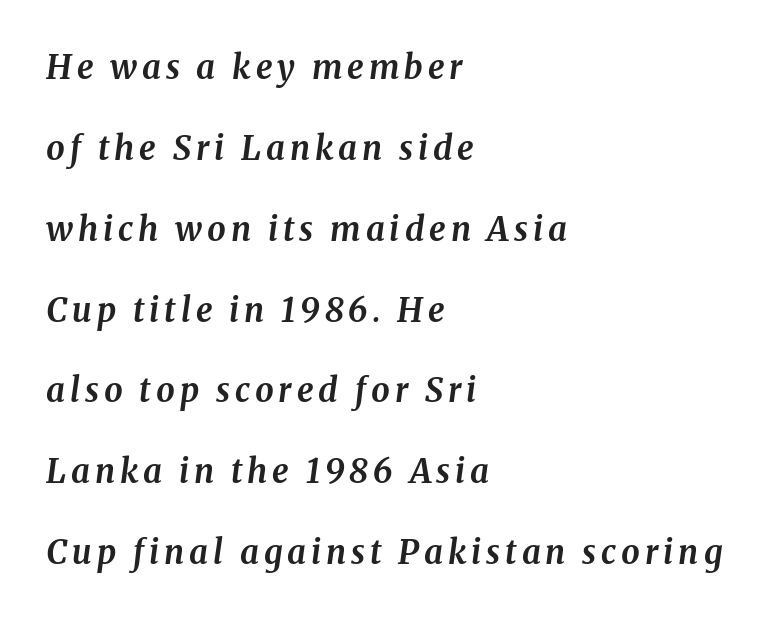
The lines are spread far apart with generous leading. Its strokes are broad and dark, the hallmark of bold type. Short and long lines alike share a common starting point at left. Quick note: italic.
